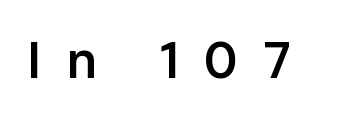
Type without underlining. Tracking here is generous; glyphs stand well apart from one another. The face used here is a semibold: visibly heavier than regular, lighter than bold. Varying glyph widths throughout — classic text-font behaviour. Does the type have serifs? No, each stem ends abruptly.
